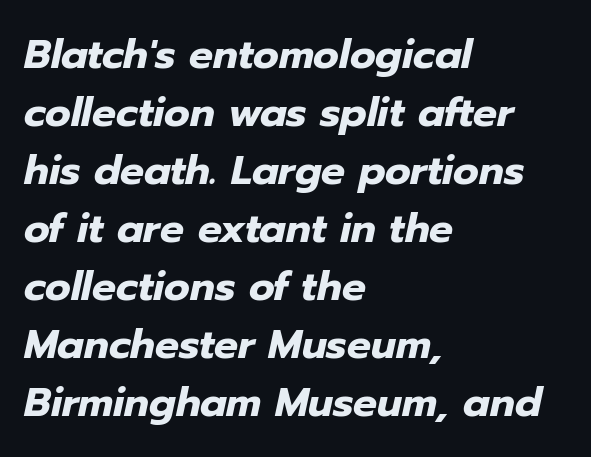
Q: Is the text bold? A: Yes.
Q: Is the text italic (slanted)? A: Yes, it leans right by about 12 degrees.
Q: Is the text underlined? A: No.
Q: How is the paragraph aligned? A: Left-aligned.
Q: Is the spacing between letters normal or unusually wide? A: Normal.
Q: Is the spacing between lines tight, normal or loose? A: Normal.
Q: Width (condensed, normal, or wide)? A: Normal.
Q: Stroke contrast? A: Low.
Q: x-height? A: Medium.
Q: Monospaced? A: No.
